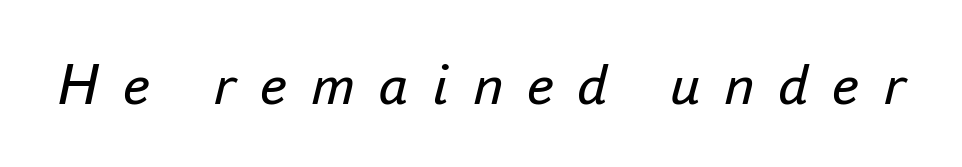
The image shows 60 px regular-weight type, italic (leaning right); set unusually wide letter spacing (+0.4 em), not underlined; low stroke contrast and a small x-height.
